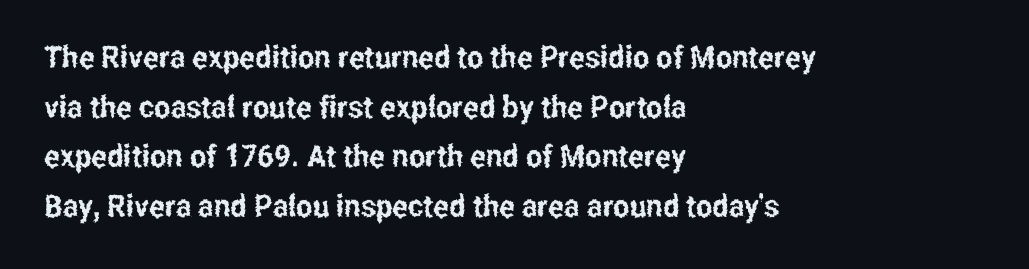
{"serif": "no", "italic": "no", "width": "condensed", "stroke_contrast": "low", "x_height": "medium", "monospaced": "no", "underline": "no", "align": "left", "line_spacing": "normal", "line_spacing_ratio": 1.6, "letter_spacing": "normal", "letter_spacing_em": 0.0, "glyph_px": 31}
